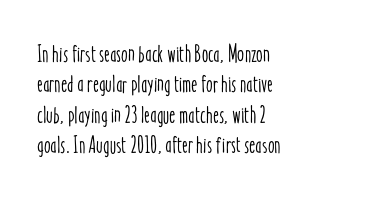
Unmarked baselines from the first word to the last. Short and long lines alike share a common starting point at left. The horizontal fit of the characters is conventional and even. Leading matches the norm, producing a regular column. In terms of posture, this sample is upright.
